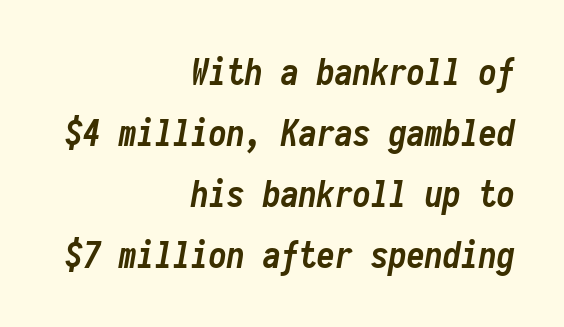
Q: Is the text bold? A: Yes.
Q: Is the text italic (slanted)? A: Yes, it leans right by about 10 degrees.
Q: Is the text underlined? A: No.
Q: How is the paragraph aligned? A: Right-aligned.
Q: Is the spacing between letters normal or unusually wide? A: Normal.
Q: Is the spacing between lines tight, normal or loose? A: Normal.
Q: Width (condensed, normal, or wide)? A: Condensed.
Q: Stroke contrast? A: Low.
Q: x-height? A: Medium.
Q: Monospaced? A: Yes.
